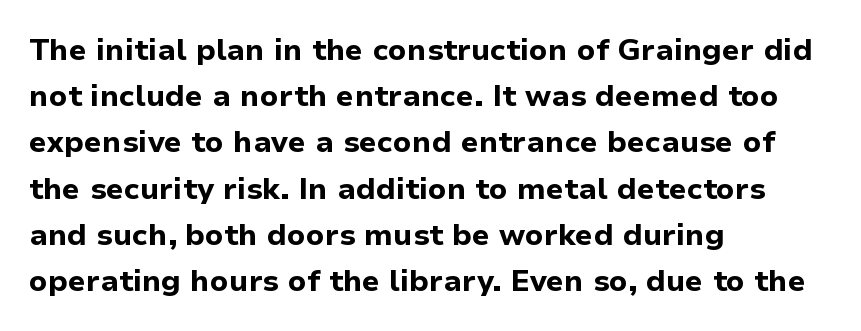
In terms of letterform style, serifs are entirely absent. Only glyphs here, with clear space below each row. Summary of weight: heavy, a full bold. The lettering stays uniformly vertical, giving the passage a roman look. Spacing verdict: proportional, widths tailored to each character.
